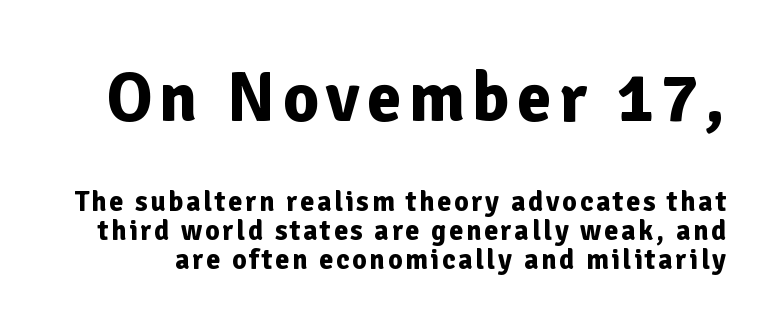
{"serif": "no", "italic": "no", "bold": "yes", "weight": "bold", "width": "normal", "stroke_contrast": "low", "x_height": "medium", "monospaced": "no", "underline": "no", "line_spacing": "tight", "line_spacing_ratio": 1.04, "larger_block": "first", "size_ratio": 2.5, "glyph_px": 70}
